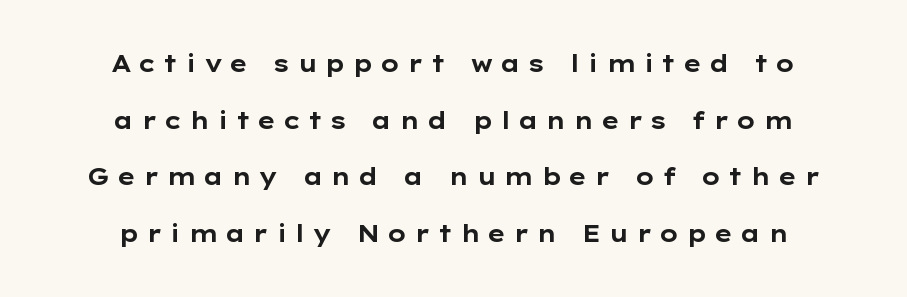
{"italic": "no", "bold": "yes", "underline": "no", "align": "center", "line_spacing": "loose", "line_spacing_ratio": 2.46, "letter_spacing": "wide", "letter_spacing_em": 0.29, "glyph_px": 23}
